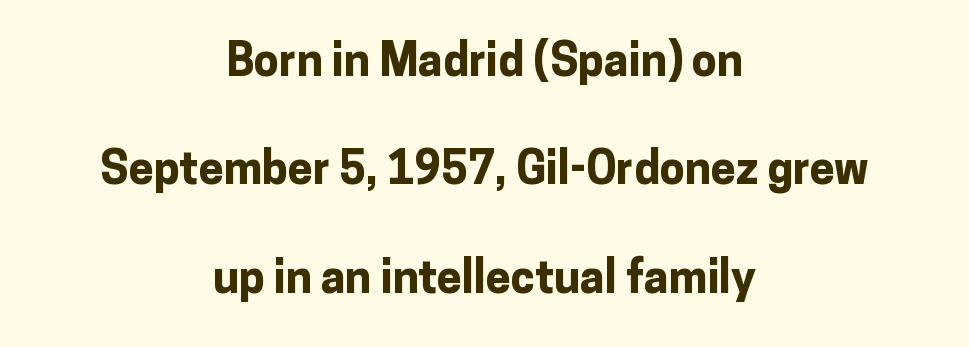
{"serif": "no", "italic": "no", "bold": "yes", "weight": "bold", "width": "normal", "stroke_contrast": "low", "x_height": "medium", "monospaced": "no", "underline": "no", "align": "center", "line_spacing": "loose", "line_spacing_ratio": 2.41, "letter_spacing": "normal", "letter_spacing_em": 0.0, "glyph_px": 45}
